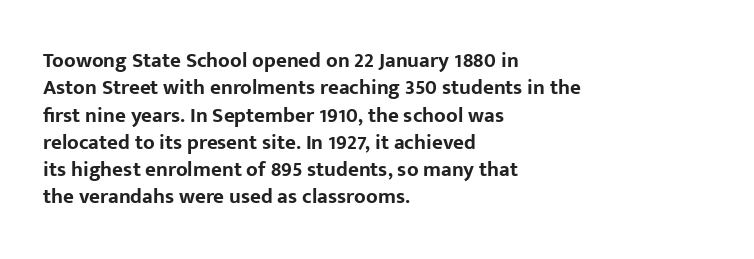
The image shows 21 px bold type, upright; set left-aligned, normal line spacing (1.3x), normal letter spacing, not underlined.
